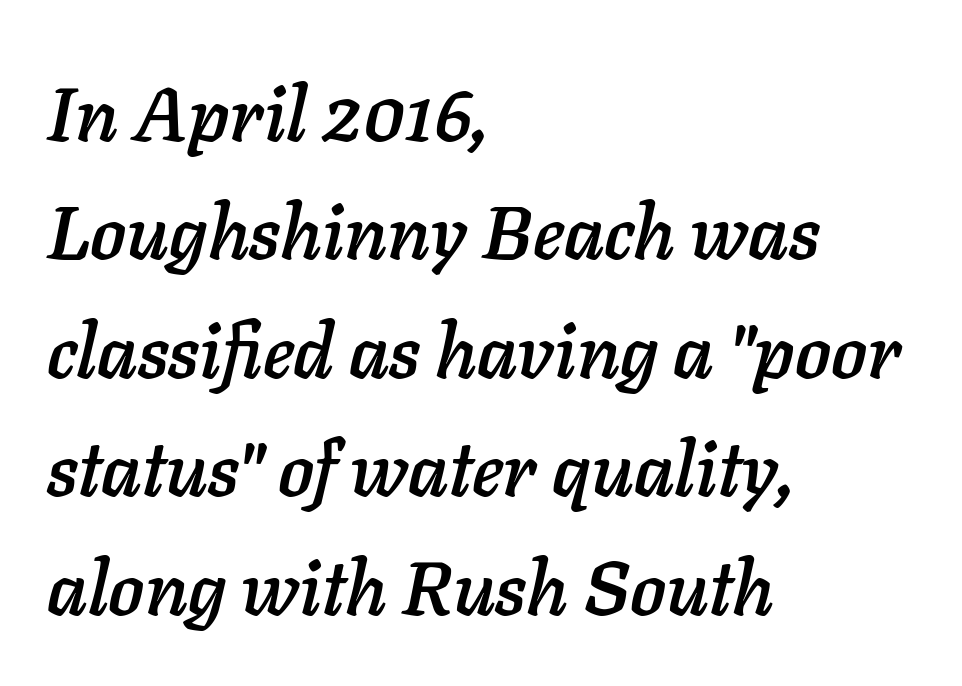
You could not count columns in this text — the font is proportionally spaced. The rendering anchors every line to the left-hand side. Baseline-to-baseline distance is the conventional proportion of letter height. Yep, that's italic — everything's leaning.
